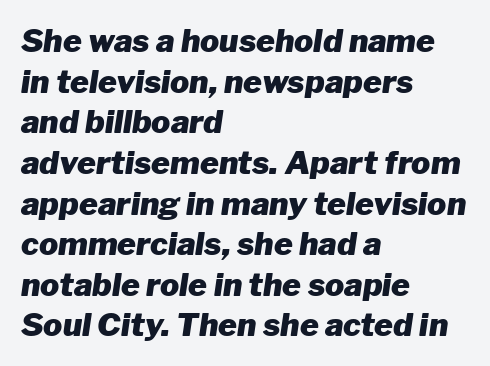
{"italic": "yes", "lean": "right", "slant_degrees": 8, "bold": "yes", "weight": "heavy", "width": "normal", "stroke_contrast": "low", "x_height": "medium", "monospaced": "no", "underline": "no", "align": "left", "line_spacing": "normal", "line_spacing_ratio": 1.27, "letter_spacing": "normal", "letter_spacing_em": 0.0, "glyph_px": 32}
